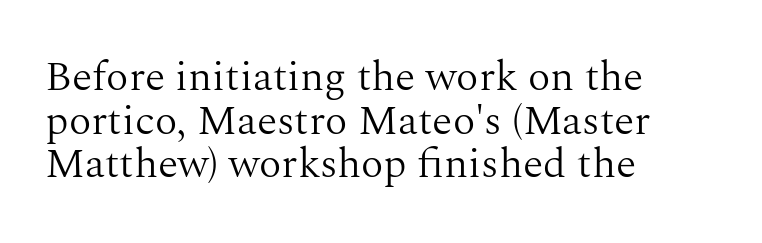
Any mark beneath the type? The region is blank. One-word summary of the alignment: left. The space between consecutive lines is stingy. The text was rendered using a seriffed face with decorative stroke endings.
